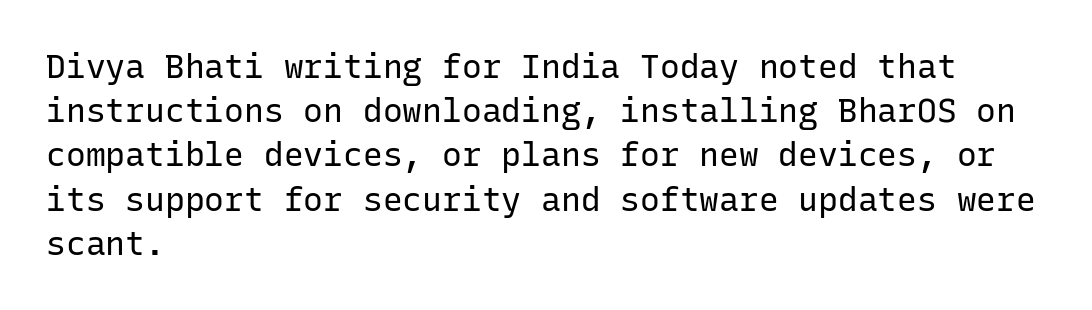
Caption: standard tracking, unaltered. Letterform terminals end flat and unadorned throughout the passage. The rag falls on the right side of this text block. The foot of each line stays bare and open. Monospaced: the letters line up in strict vertical columns. The line-height multiplier appears to be the usual default.
